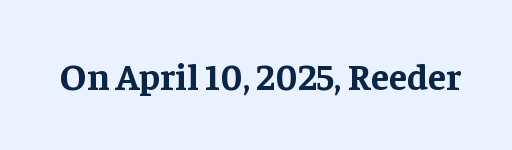
Look at the tracking — it's just the regular setting, nothing added. Every character sits straight up, as roman type does. Character widths vary here, with narrow letters taking less room than wide ones. Serifs: yes, visible at the terminals of the letterforms. Has an underline been added? It has not.
